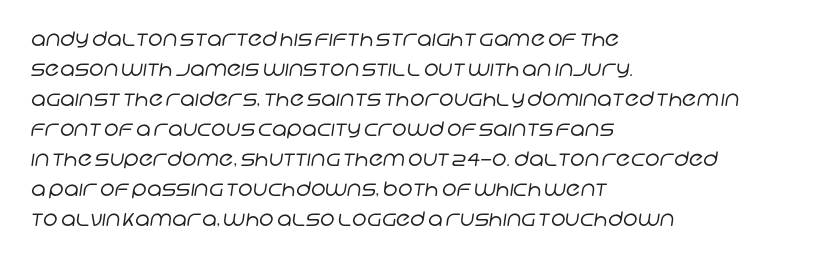
The image shows 20 px text type; set left-aligned, normal line spacing (1.5x), normal letter spacing, not underlined.
